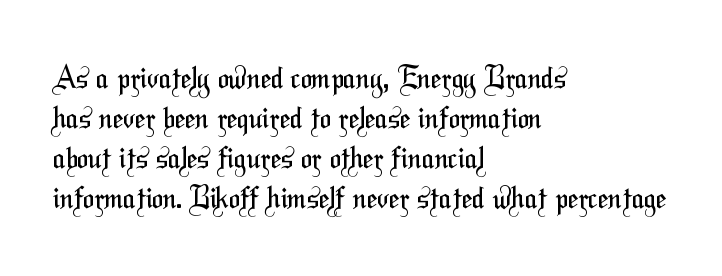
Q: Is the text bold? A: No.
Q: Is the typeface a serif or a sans-serif typeface? A: Sans-serif.
Q: Is the text underlined? A: No.
Q: How is the paragraph aligned? A: Left-aligned.
Q: Is the spacing between letters normal or unusually wide? A: Normal.
Q: Is the spacing between lines tight, normal or loose? A: Normal.
Q: Width (condensed, normal, or wide)? A: Condensed.
Q: Stroke contrast? A: Medium.
Q: x-height? A: Medium.
Q: Monospaced? A: No.
